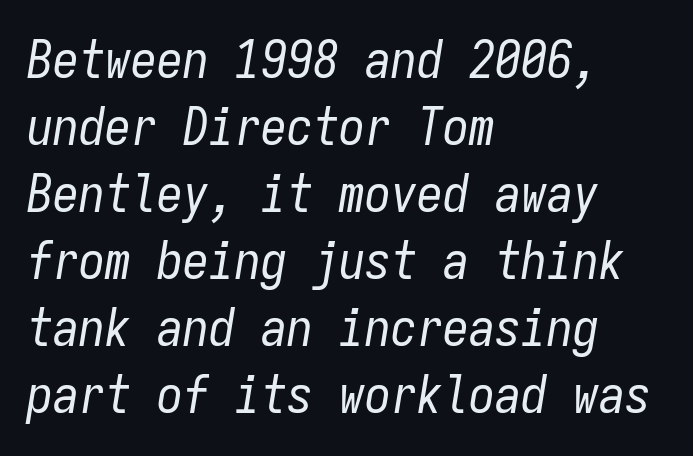
The image shows 52 px regular-weight, condensed type, italic (leaning right), monospaced; set left-aligned, normal line spacing (1.29x), normal letter spacing, not underlined; low stroke contrast and a medium x-height.
